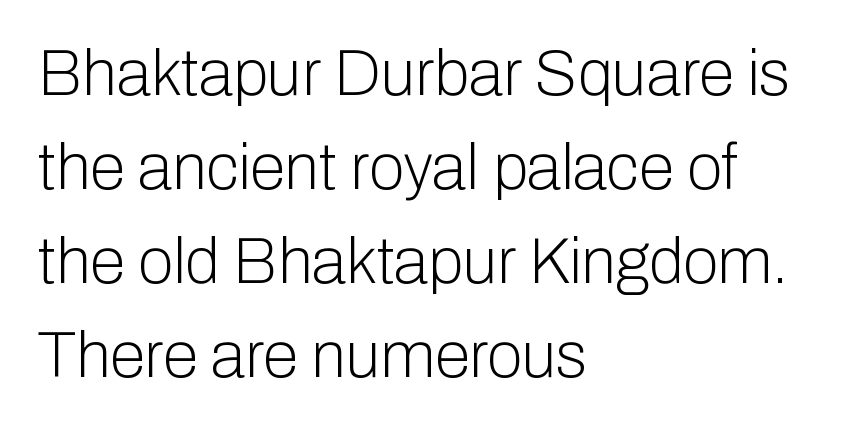
The image shows 64 px light sans-serif type, upright; set left-aligned, normal line spacing (1.47x), normal letter spacing, not underlined; low stroke contrast and a medium x-height.
